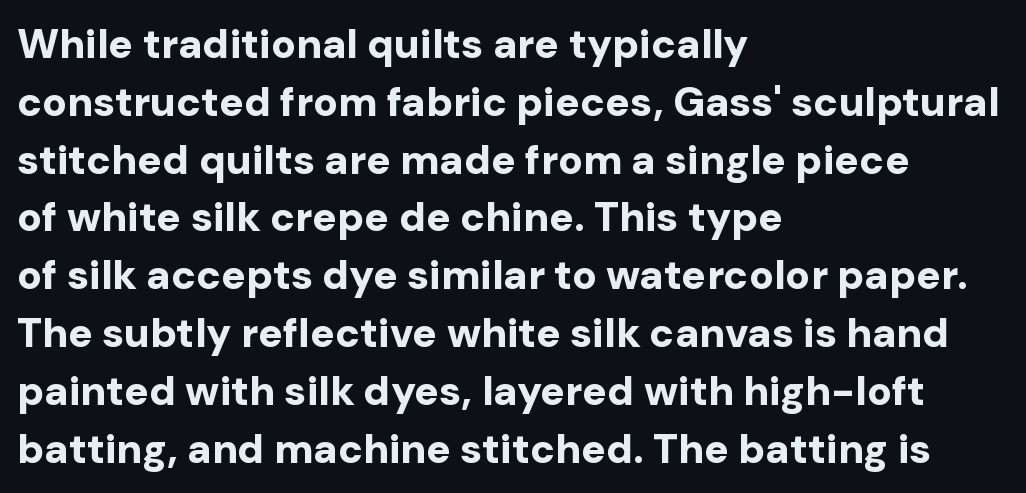
{"serif": "no", "italic": "no", "bold": "yes", "weight": "bold", "width": "normal", "stroke_contrast": "low", "x_height": "medium", "monospaced": "no", "underline": "no", "align": "left", "line_spacing": "normal", "line_spacing_ratio": 1.41, "letter_spacing": "normal", "letter_spacing_em": 0.0, "glyph_px": 41}
